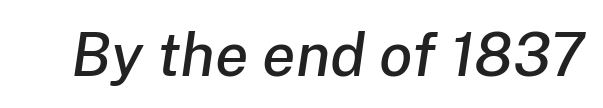
Honestly, there is no underline to notice here at all. Notice how the stems are inclined rather than vertical — that's the hallmark of italics. Spacing verdict: proportional, widths tailored to each character. Spacing between characters is what you'd get straight out of the box.
